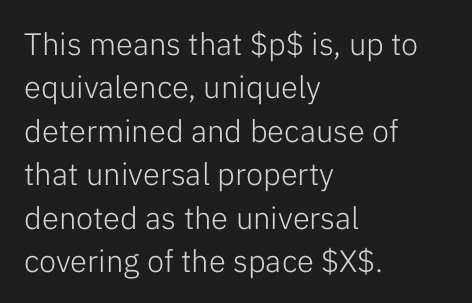
{"serif": "no", "italic": "no", "bold": "no", "weight": "light", "width": "normal", "stroke_contrast": "low", "x_height": "medium", "monospaced": "no", "underline": "no", "align": "left", "line_spacing": "normal", "line_spacing_ratio": 1.4, "letter_spacing": "normal", "letter_spacing_em": 0.0, "glyph_px": 31}
